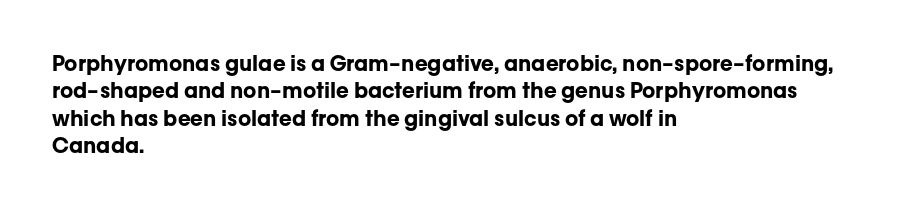
Q: Is the text bold? A: Yes.
Q: Is the text italic (slanted)? A: No, it is upright.
Q: Is the text underlined? A: No.
Q: How is the paragraph aligned? A: Left-aligned.
Q: Is the spacing between letters normal or unusually wide? A: Normal.
Q: Is the spacing between lines tight, normal or loose? A: Normal.
